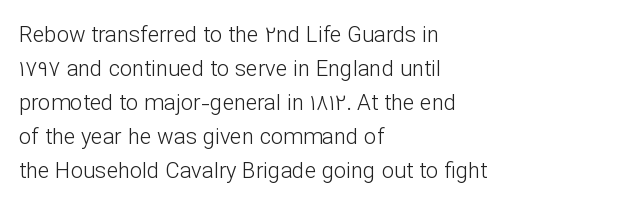
These lines stack with their left ends in a neat column. Any mark beneath the type? The region is blank. Short note: letters normally spaced. The type sits square on the baseline with zero lean.
